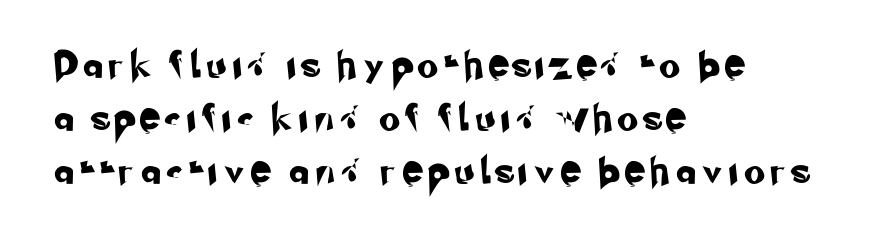
{"underline": "no", "align": "left", "line_spacing": "loose", "line_spacing_ratio": 2.03, "letter_spacing": "wide", "letter_spacing_em": 0.35, "glyph_px": 26}
